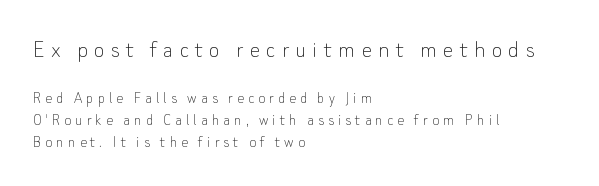
{"italic": "no", "bold": "no", "underline": "no", "align": "left", "line_spacing": "normal", "line_spacing_ratio": 1.28, "letter_spacing": "wide", "letter_spacing_em": 0.24, "larger_block": "first", "size_ratio": 1.53, "glyph_px": 26}
